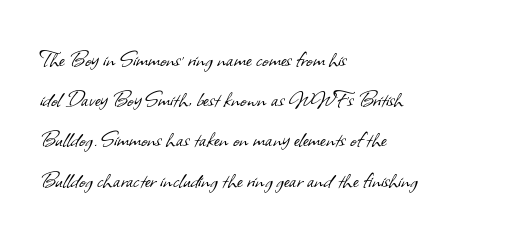
{"bold": "no", "underline": "no", "align": "left", "line_spacing": "normal", "line_spacing_ratio": 1.49, "letter_spacing": "normal", "letter_spacing_em": 0.0, "glyph_px": 27}
